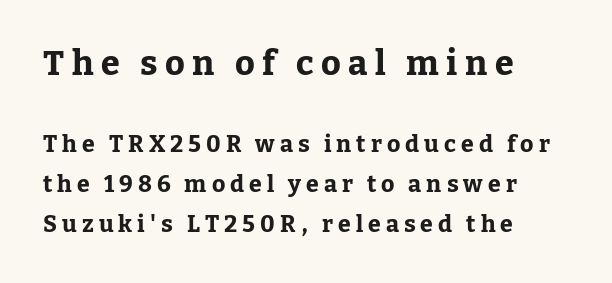
{"serif": "yes", "italic": "no", "bold": "yes", "weight": "bold", "width": "normal", "stroke_contrast": "low", "x_height": "medium", "monospaced": "no", "underline": "no", "align": "left", "line_spacing_ratio": 1.75, "letter_spacing": "wide", "letter_spacing_em": 0.22, "larger_block": "first", "size_ratio": 1.48, "glyph_px": 34}
